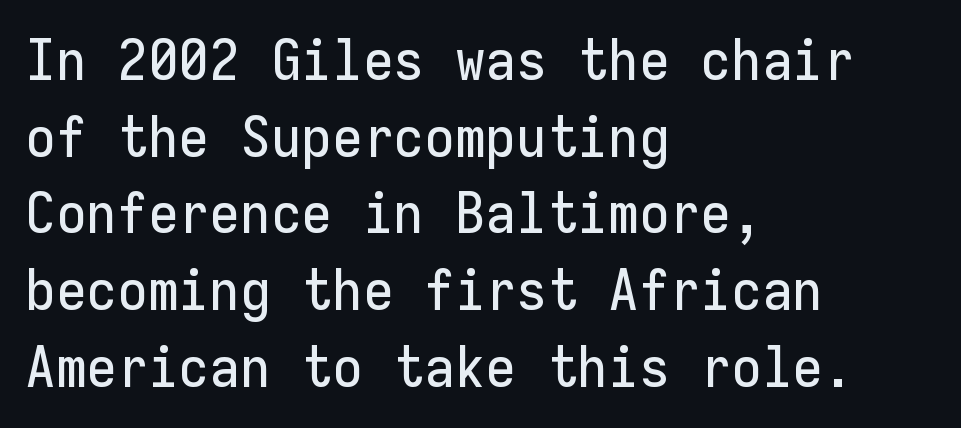
Type style note: lacks serifs. The rendering keeps characters at their native spacing. Leftover space on each line is placed entirely after the last word. The face used here is monospaced, like something from a code editor. If you measured baseline to baseline, you'd find a middling distance.
